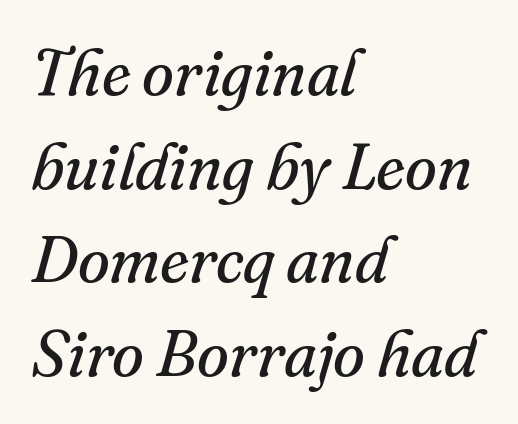
Font category for this specimen: serif. This block has exactly the height ordinary leading produces. The face looks like a standard text weight, possibly lighter. Descender tails drop into unmarked territory. Typeset ragged right — the left edge is the straight one.
